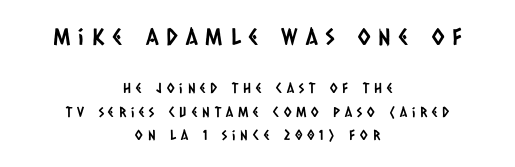
Q: Is the text underlined? A: No.
Q: How is the paragraph aligned? A: Centered.
Q: Is the spacing between letters normal or unusually wide? A: Unusually wide.
Q: Is the spacing between lines tight, normal or loose? A: Normal.
Q: Which block of text is set in a larger size, the first (top) or the second (bottom)? A: The first (top) one.
